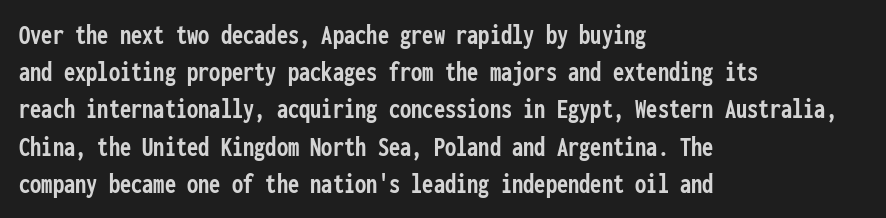
The passage shown is emphatically bold. A sans-serif font was chosen for this passage. Each line starts at the same left margin while the right side varies. In terms of posture, this sample is upright. Between one letter and the next there's only the usual sliver of space.
